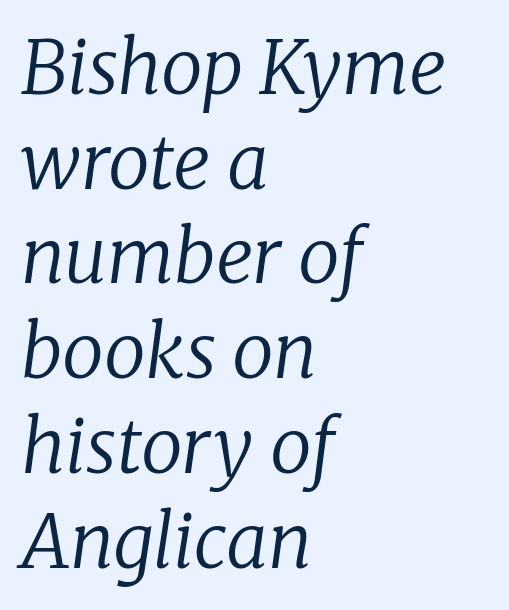
Q: Is the text bold? A: No.
Q: Is the text italic (slanted)? A: Yes, it leans right by about 8 degrees.
Q: Is the typeface a serif or a sans-serif typeface? A: Serif.
Q: Is the text underlined? A: No.
Q: How is the paragraph aligned? A: Left-aligned.
Q: Is the spacing between letters normal or unusually wide? A: Normal.
Q: Is the spacing between lines tight, normal or loose? A: Normal.
Q: Width (condensed, normal, or wide)? A: Normal.
Q: Stroke contrast? A: Low.
Q: x-height? A: Medium.
Q: Monospaced? A: No.
